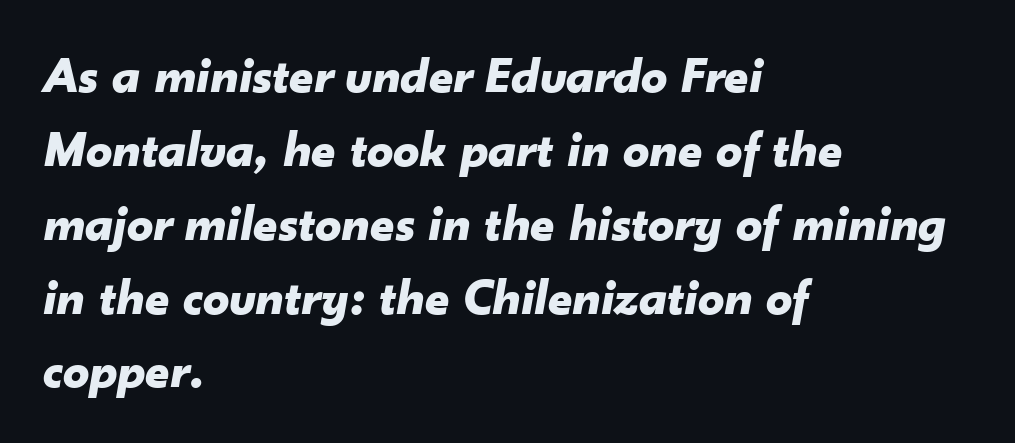
{"italic": "yes", "lean": "right", "slant_degrees": 10, "bold": "yes", "weight": "bold", "width": "normal", "stroke_contrast": "low", "x_height": "small", "monospaced": "no", "underline": "no", "align": "left", "line_spacing": "normal", "line_spacing_ratio": 1.42, "letter_spacing": "normal", "letter_spacing_em": 0.0, "glyph_px": 52}
